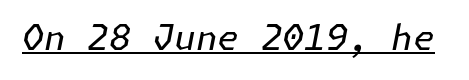
Q: Is the text bold? A: No.
Q: Is the text italic (slanted)? A: Yes, it leans right by about 11 degrees.
Q: Is the text underlined? A: Yes.
Q: Is the spacing between letters normal or unusually wide? A: Normal.
Q: Width (condensed, normal, or wide)? A: Normal.
Q: Stroke contrast? A: Low.
Q: x-height? A: Medium.
